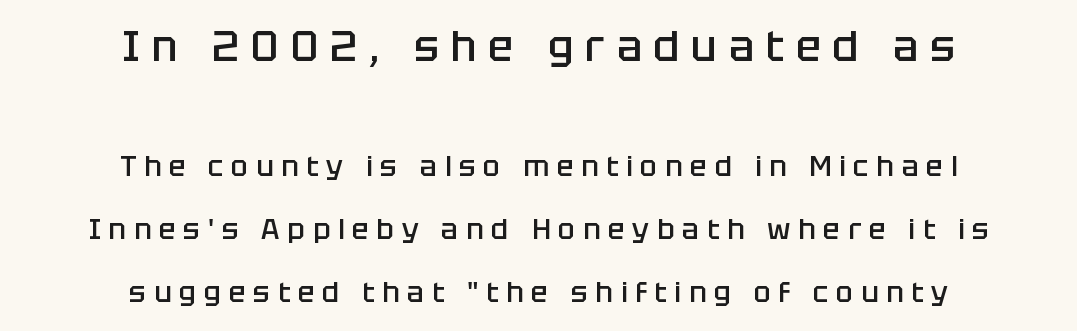
{"serif": "no", "italic": "no", "bold": "semi", "weight": "semibold", "width": "normal", "stroke_contrast": "low", "x_height": "large", "monospaced": "no", "underline": "no", "align": "center", "line_spacing": "loose", "line_spacing_ratio": 2.26, "letter_spacing": "wide", "letter_spacing_em": 0.28, "larger_block": "first", "size_ratio": 1.5, "glyph_px": 42}
